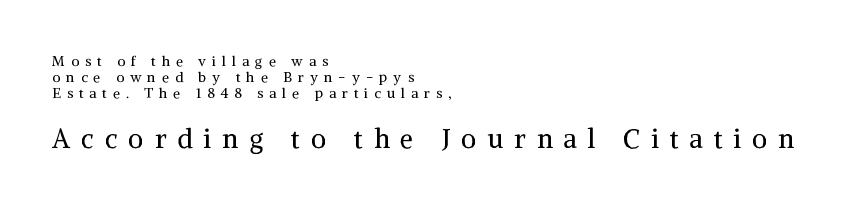
{"italic": "no", "bold": "no", "underline": "no", "align": "left", "line_spacing_ratio": 1.16, "letter_spacing": "wide", "letter_spacing_em": 0.43, "larger_block": "second", "size_ratio": 1.86, "glyph_px": 26}
